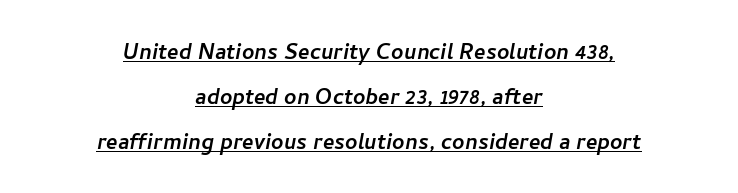
The line-height multiplier appears to be the usual default. Letter spacing: default. Centered paragraph, ragged on both sides. Emphasis is given by a line drawn under the lettering.
